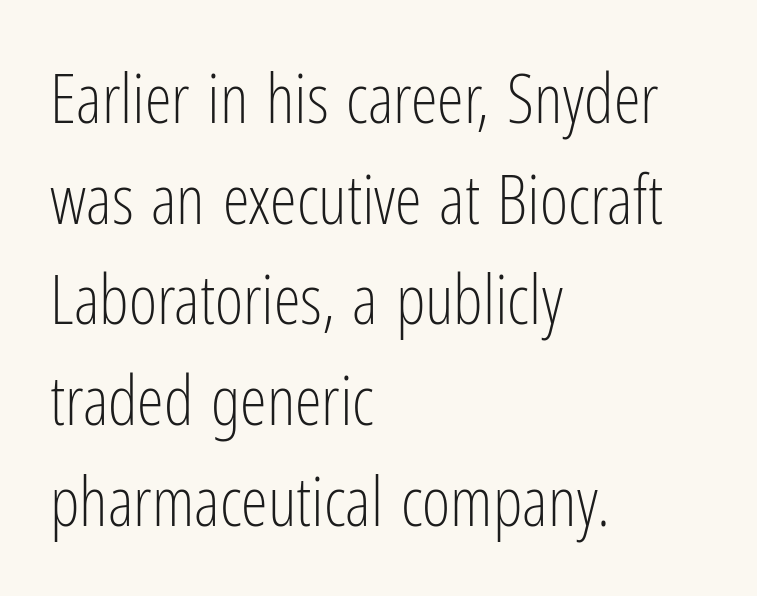
Q: Is the text bold? A: No.
Q: Is the text italic (slanted)? A: No, it is upright.
Q: Is the typeface a serif or a sans-serif typeface? A: Sans-serif.
Q: Is the text underlined? A: No.
Q: How is the paragraph aligned? A: Left-aligned.
Q: Is the spacing between letters normal or unusually wide? A: Normal.
Q: Is the spacing between lines tight, normal or loose? A: Normal.
Q: Width (condensed, normal, or wide)? A: Condensed.
Q: Stroke contrast? A: Low.
Q: x-height? A: Medium.
Q: Monospaced? A: No.
